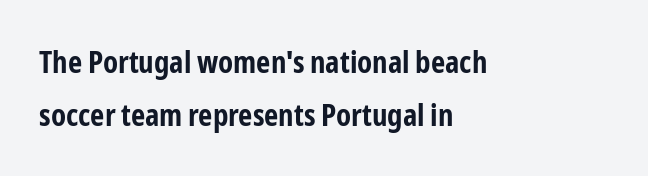
I'd call this a sans setting — the letters go barefoot. Italic? Not at all — the glyphs are vertical. The type is set solid horizontally, with unmodified tracking. A typesetter would call this proportional, since set widths differ per character. The string is rendered with underlining switched off.
